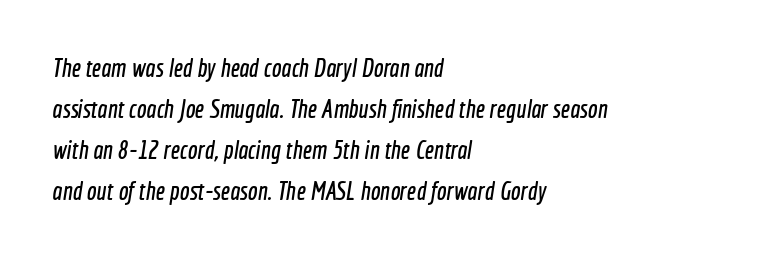
The line-height multiplier appears to be the usual default. Where is the straight margin? On the left. The specimen omits any rule beneath the text block's lines. Inter-character spacing is left at the font's built-in metrics.
